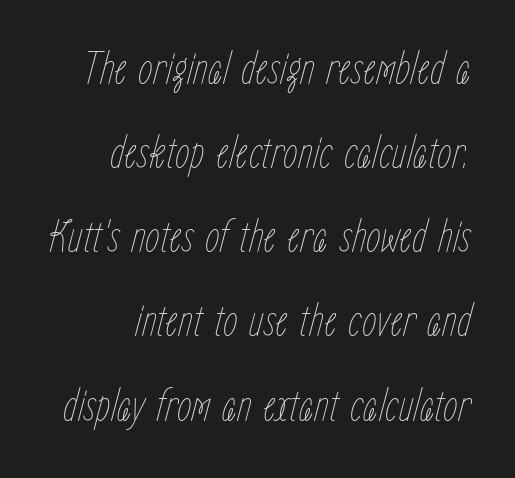
{"italic": "yes", "lean": "right", "slant_degrees": 15, "bold": "no", "weight": "thin", "width": "condensed", "stroke_contrast": "low", "x_height": "medium", "monospaced": "no", "underline": "no", "align": "right", "line_spacing_ratio": 1.79, "letter_spacing": "normal", "letter_spacing_em": 0.0, "glyph_px": 47}
